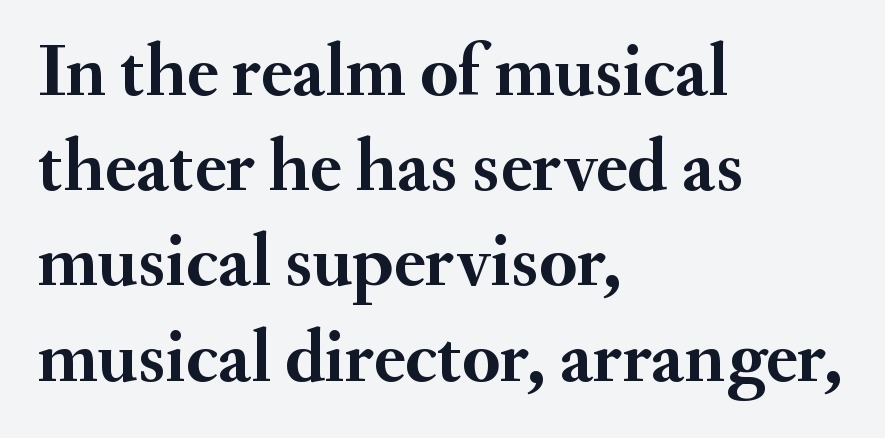
Is this a sans? No — the strokes have serifs. The letterforms sit shoulder to shoulder at normal distance. Notice how descenders clear the ascenders below comfortably — that's standard leading. These lines are rendered in a variable-pitch font.
